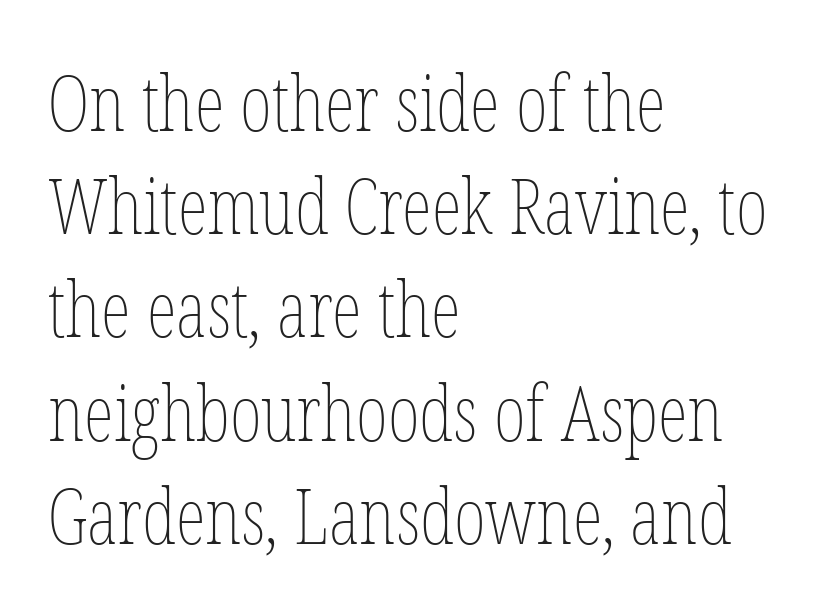
The image shows 77 px thin, condensed type, upright; set left-aligned, normal line spacing (1.34x), normal letter spacing, not underlined; low stroke contrast and a medium x-height.
